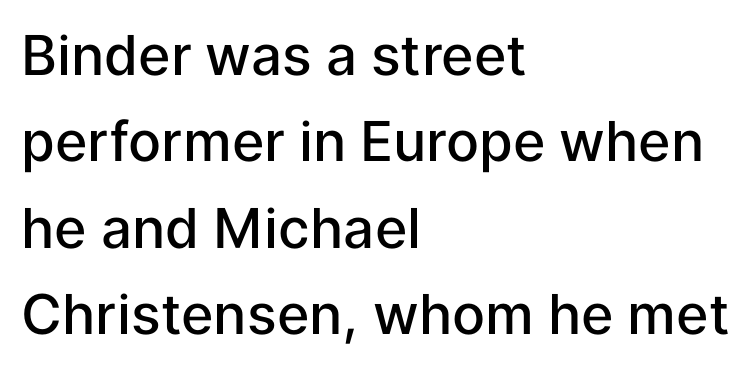
{"serif": "no", "italic": "no", "bold": "semi", "weight": "semibold", "width": "normal", "stroke_contrast": "low", "x_height": "medium", "monospaced": "no", "underline": "no", "align": "left", "line_spacing": "normal", "line_spacing_ratio": 1.57, "letter_spacing": "normal", "letter_spacing_em": 0.0, "glyph_px": 55}
